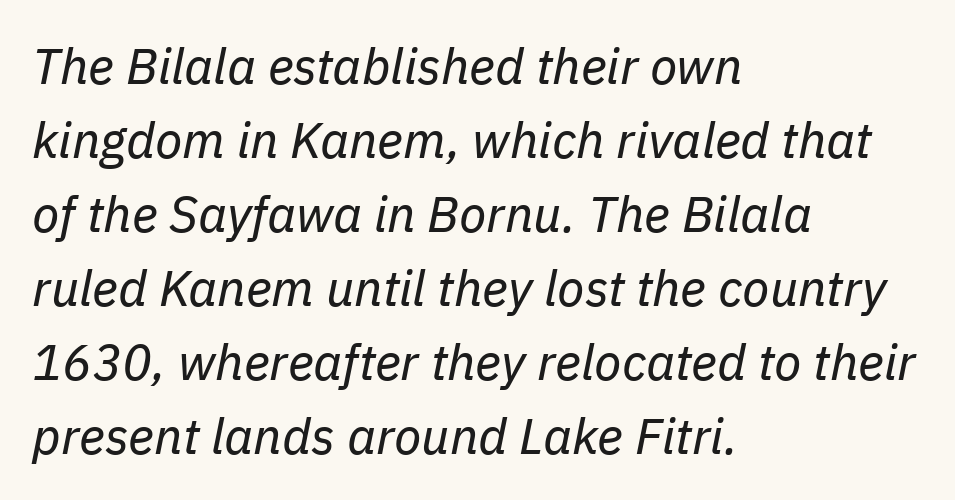
{"italic": "yes", "lean": "right", "slant_degrees": 11, "bold": "no", "weight": "regular", "width": "normal", "stroke_contrast": "low", "x_height": "medium", "monospaced": "no", "underline": "no", "align": "left", "line_spacing": "normal", "line_spacing_ratio": 1.48, "letter_spacing": "normal", "letter_spacing_em": 0.0, "glyph_px": 50}
